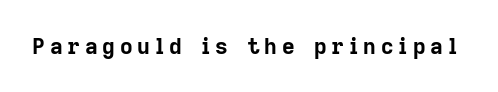
{"italic": "no", "bold": "yes", "underline": "no", "letter_spacing": "wide", "letter_spacing_em": 0.22, "glyph_px": 22}
